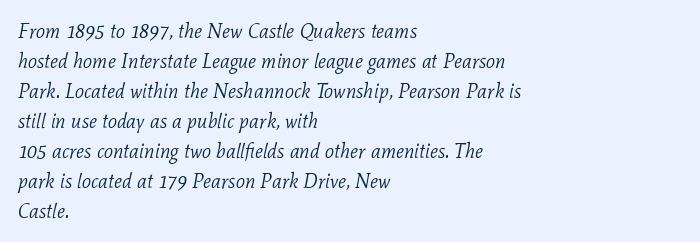
Q: Is the text bold? A: No.
Q: Is the text italic (slanted)? A: Yes, it leans right by about 11 degrees.
Q: Is the text underlined? A: No.
Q: How is the paragraph aligned? A: Left-aligned.
Q: Is the spacing between letters normal or unusually wide? A: Normal.
Q: Is the spacing between lines tight, normal or loose? A: Normal.
